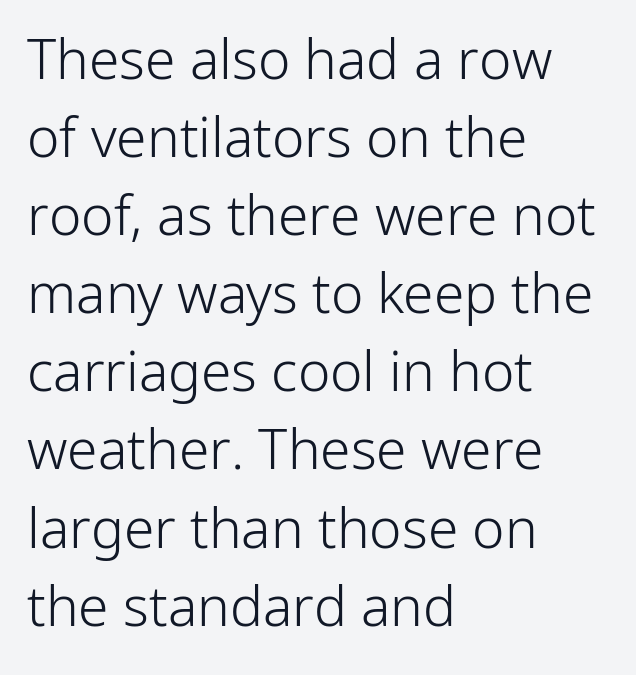
The image shows 55 px light sans-serif type, upright; set left-aligned, normal line spacing (1.42x), normal letter spacing, not underlined; low stroke contrast and a medium x-height.
